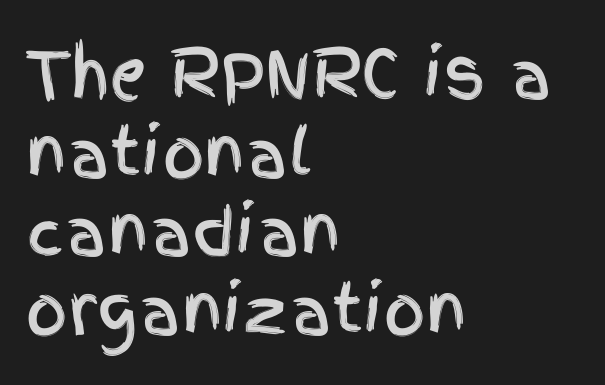
{"serif": "no", "italic": "no", "width": "condensed", "x_height": "large", "monospaced": "no", "underline": "no", "align": "left", "line_spacing_ratio": 1.21, "letter_spacing": "normal", "letter_spacing_em": 0.0, "glyph_px": 65}
